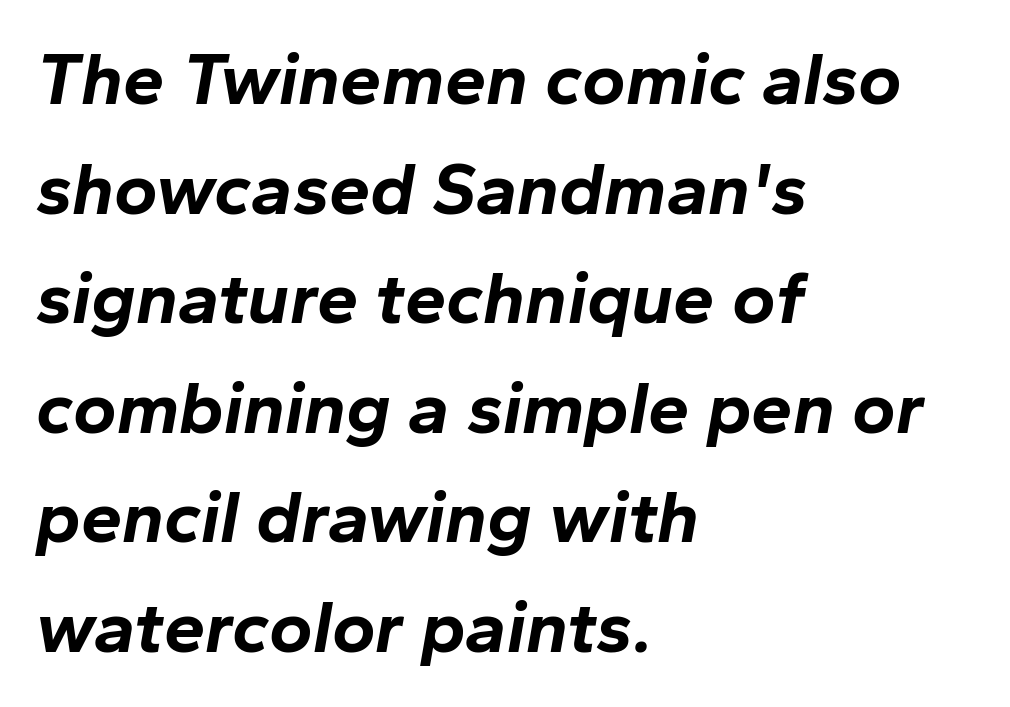
{"italic": "yes", "lean": "right", "slant_degrees": 10, "bold": "yes", "weight": "bold", "width": "normal", "stroke_contrast": "low", "x_height": "medium", "monospaced": "no", "underline": "no", "align": "left", "line_spacing": "normal", "line_spacing_ratio": 1.48, "letter_spacing": "normal", "letter_spacing_em": 0.0, "glyph_px": 74}
